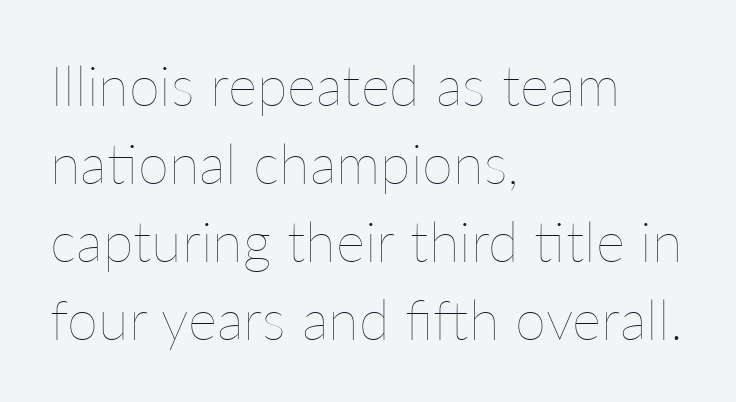
{"italic": "no", "bold": "no", "weight": "thin", "width": "normal", "stroke_contrast": "low", "x_height": "medium", "monospaced": "no", "underline": "no", "align": "left", "line_spacing": "normal", "line_spacing_ratio": 1.39, "letter_spacing": "normal", "letter_spacing_em": 0.0, "glyph_px": 56}
